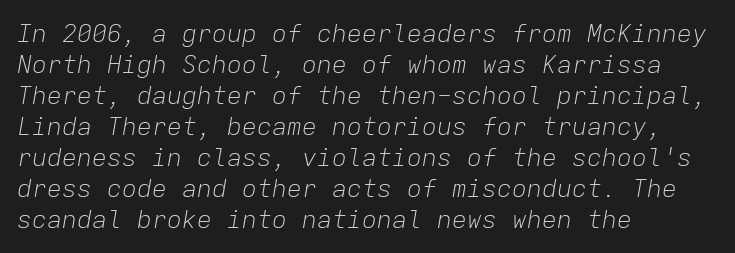
{"italic": "yes", "lean": "right", "slant_degrees": 9, "bold": "no", "underline": "no", "align": "left", "line_spacing_ratio": 1.24, "letter_spacing": "normal", "letter_spacing_em": 0.0, "glyph_px": 25}
